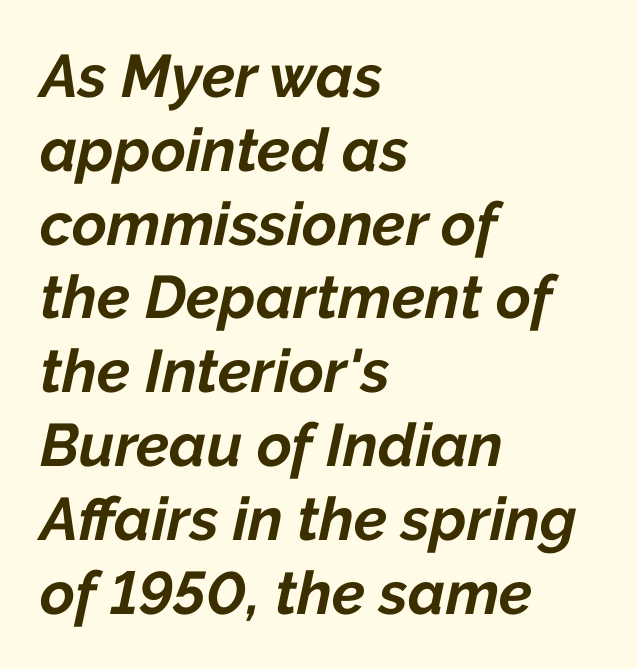
Q: Is the text bold? A: Yes.
Q: Is the text italic (slanted)? A: Yes, it leans right by about 12 degrees.
Q: Is the text underlined? A: No.
Q: How is the paragraph aligned? A: Left-aligned.
Q: Is the spacing between letters normal or unusually wide? A: Normal.
Q: Width (condensed, normal, or wide)? A: Normal.
Q: Stroke contrast? A: Low.
Q: x-height? A: Medium.
Q: Monospaced? A: No.
